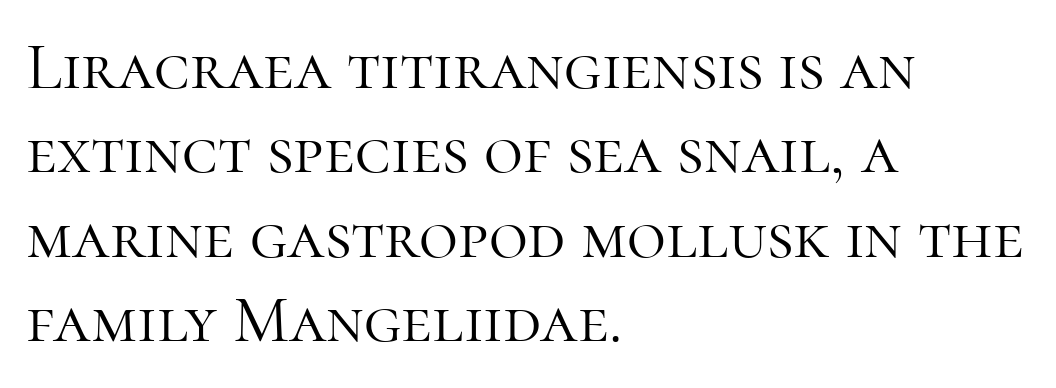
The image shows 67 px light serif type, upright; set left-aligned, normal line spacing (1.26x), normal letter spacing, not underlined; high stroke contrast and a medium x-height.
